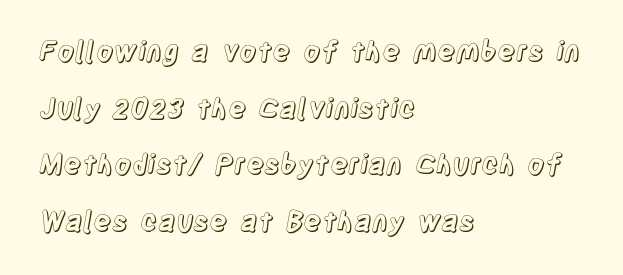
Q: Is the text italic (slanted)? A: Yes.
Q: Is the text underlined? A: No.
Q: How is the paragraph aligned? A: Left-aligned.
Q: Is the spacing between letters normal or unusually wide? A: Normal.
Q: Is the spacing between lines tight, normal or loose? A: Loose.
